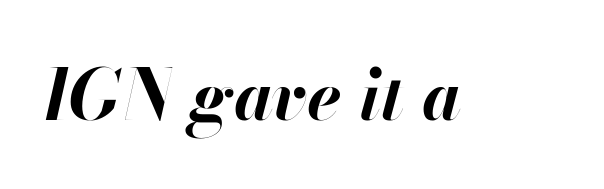
The image shows 70 px bold type, italic (leaning right); set normal letter spacing, not underlined; high stroke contrast and a small x-height.
